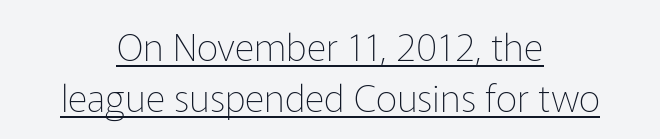
Where is the straight margin? There isn't one; the lines are centered. A roman cut, with each character standing at attention. Spacing between characters is what you'd get straight out of the box. This sample carries an underscore along the baseline area.
